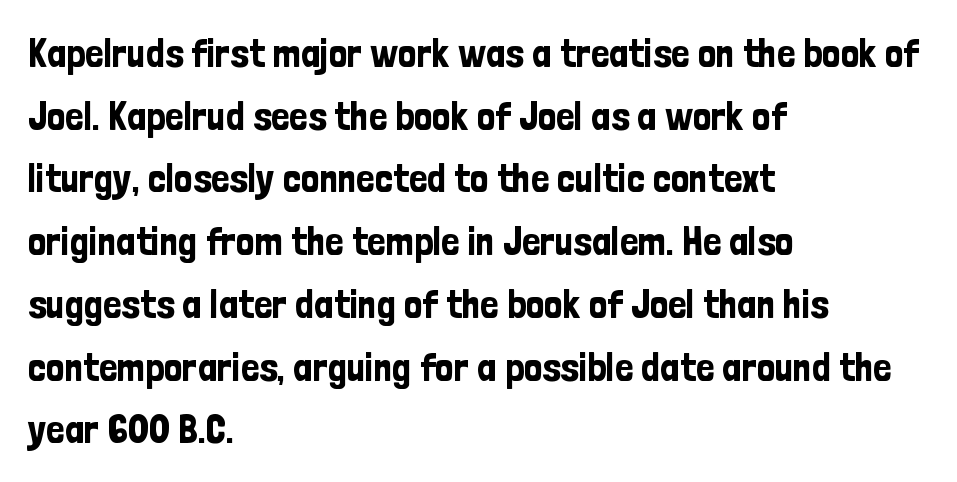
Is this a fixed-width face? No — the glyphs have proportional, varying widths. Reading down the block, your eye returns to a fixed left position each line. This block has exactly the height ordinary leading produces. The specimen reads as upright at a glance. The type family on display is of the sans-serif kind.
